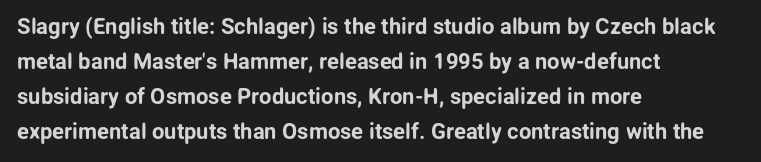
The image shows 22 px text type, upright; set left-aligned, normal line spacing (1.59x), normal letter spacing, not underlined.
